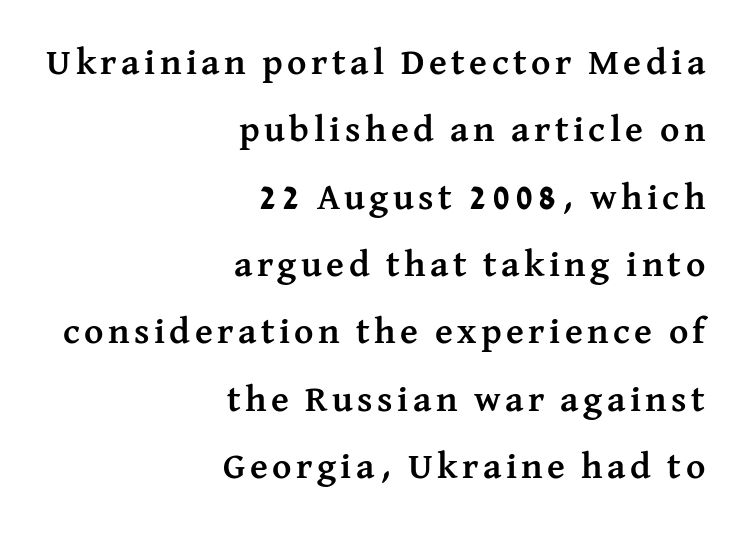
Q: Is the text bold? A: Yes.
Q: Is the text italic (slanted)? A: No, it is upright.
Q: Is the typeface a serif or a sans-serif typeface? A: Serif.
Q: Is the text underlined? A: No.
Q: How is the paragraph aligned? A: Right-aligned.
Q: Width (condensed, normal, or wide)? A: Normal.
Q: Stroke contrast? A: Medium.
Q: x-height? A: Medium.
Q: Monospaced? A: No.
